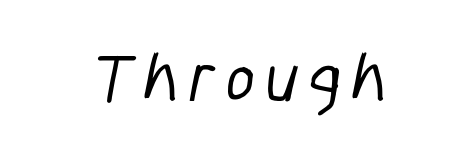
Q: Is the typeface a serif or a sans-serif typeface? A: Sans-serif.
Q: Is the text underlined? A: No.
Q: Width (condensed, normal, or wide)? A: Condensed.
Q: Stroke contrast? A: Low.
Q: x-height? A: Medium.
Q: Monospaced? A: No.
